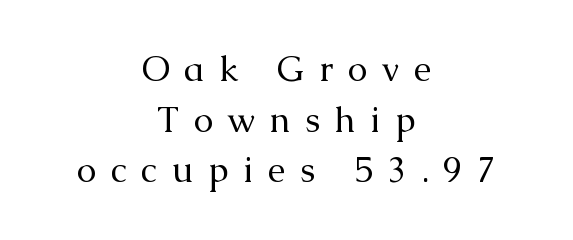
{"serif": "yes", "italic": "no", "bold": "no", "weight": "regular", "width": "normal", "stroke_contrast": "medium", "x_height": "medium", "monospaced": "no", "underline": "no", "align": "center", "line_spacing": "normal", "line_spacing_ratio": 1.45, "letter_spacing": "wide", "letter_spacing_em": 0.42, "glyph_px": 35}
